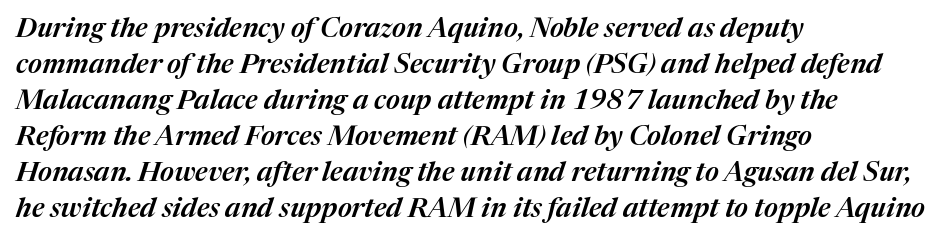
The image shows 27 px text type, italic (leaning right); set left-aligned, normal line spacing (1.33x), normal letter spacing, not underlined.
